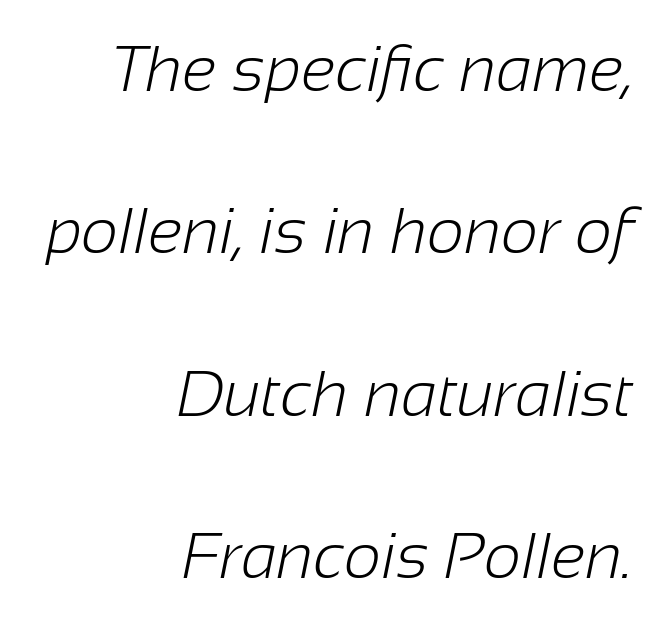
{"serif": "no", "bold": "no", "weight": "light", "width": "normal", "stroke_contrast": "low", "x_height": "medium", "monospaced": "no", "underline": "no", "align": "right", "line_spacing": "loose", "line_spacing_ratio": 2.5, "letter_spacing": "normal", "letter_spacing_em": 0.0, "glyph_px": 65}
